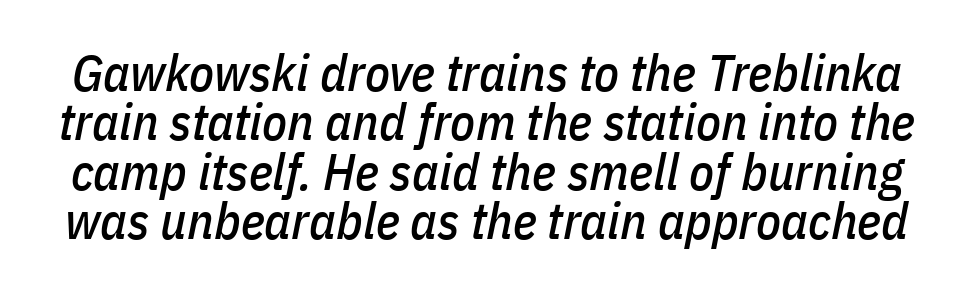
The image shows 51 px condensed type, italic (leaning right); set tight line spacing (0.97x), normal letter spacing, not underlined; low stroke contrast and a medium x-height.
